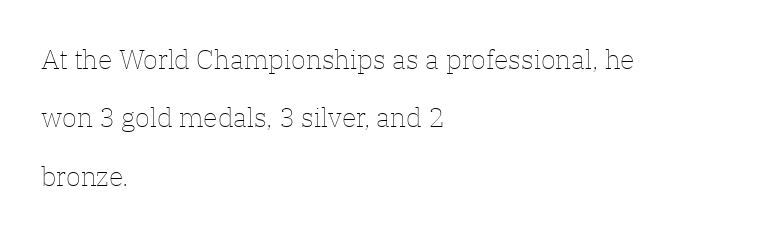
{"italic": "no", "bold": "no", "underline": "no", "align": "left", "line_spacing": "loose", "line_spacing_ratio": 2.16, "letter_spacing": "normal", "letter_spacing_em": 0.0, "glyph_px": 27}
